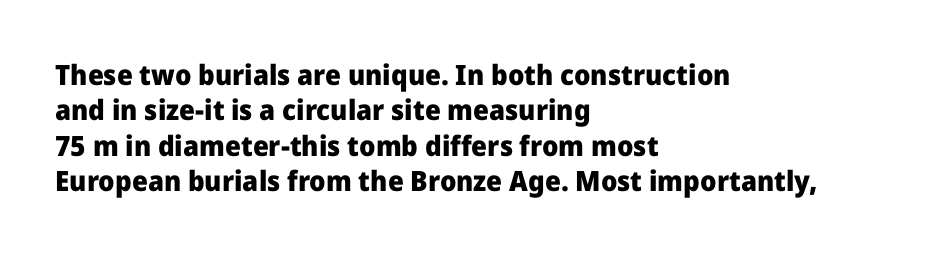
Glyph-to-glyph distance matches everyday printed text. Whoever set this chose a conventional vertical rhythm. Horizontally, the lines are justified to the leading edge only. The letters advance in unequal steps, a hallmark of proportional type.
